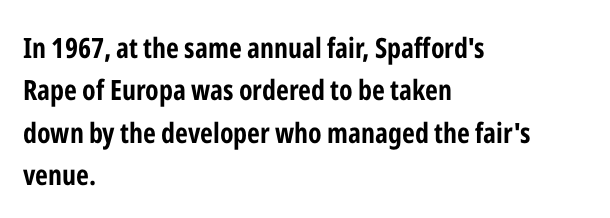
Upright lettering throughout. The typesetter chose a ragged-right arrangement here. This sample uses plain, unmodified letter spacing. These lines are composed in type without serifs.
